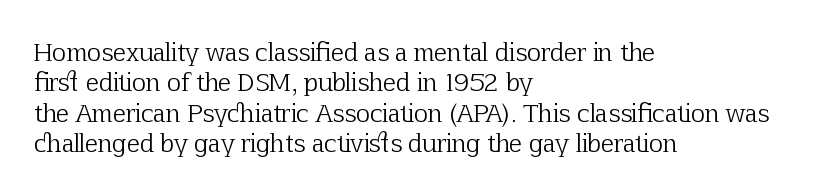
The image shows 24 px text type, upright; set left-aligned, normal line spacing (1.27x), normal letter spacing, not underlined.
